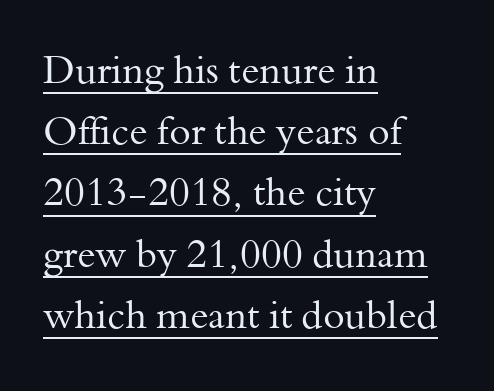
{"serif": "yes", "italic": "no", "bold": "no", "weight": "regular", "width": "normal", "stroke_contrast": "medium", "x_height": "small", "monospaced": "no", "underline": "yes", "align": "left", "line_spacing": "normal", "line_spacing_ratio": 1.57, "letter_spacing": "normal", "letter_spacing_em": 0.0, "glyph_px": 39}
